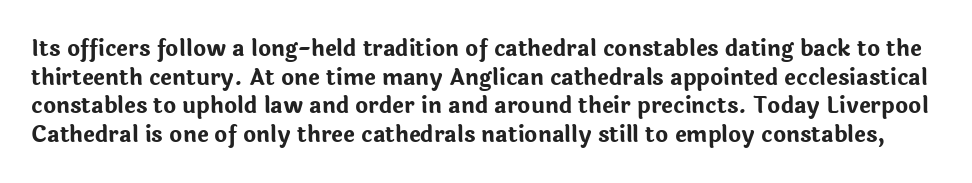
{"italic": "no", "bold": "yes", "underline": "no", "line_spacing": "normal", "line_spacing_ratio": 1.3, "letter_spacing": "normal", "letter_spacing_em": 0.0, "glyph_px": 22}
